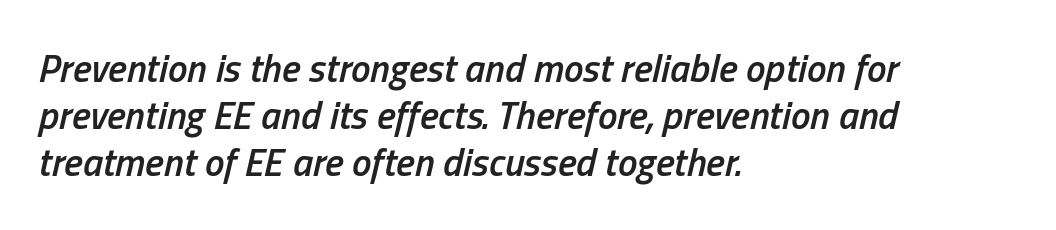
{"italic": "yes", "lean": "right", "slant_degrees": 13, "bold": "semi", "weight": "semibold", "width": "condensed", "stroke_contrast": "low", "x_height": "medium", "monospaced": "no", "underline": "no", "align": "left", "line_spacing_ratio": 1.21, "letter_spacing": "normal", "letter_spacing_em": 0.0, "glyph_px": 39}
